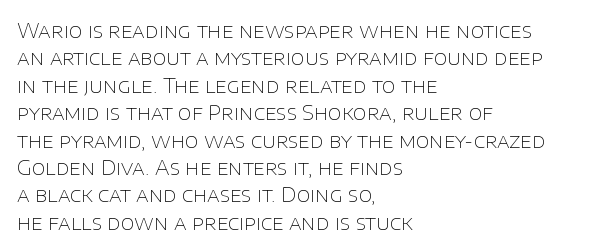
The image shows 20 px text type, upright; set left-aligned, normal line spacing (1.37x), normal letter spacing, not underlined.
